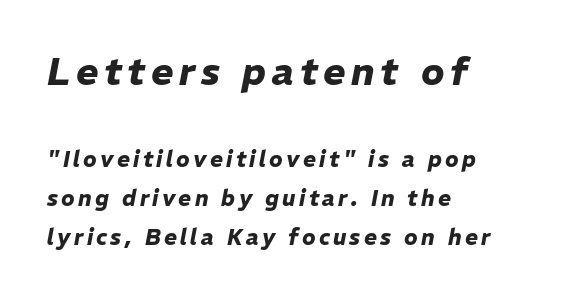
The passage shown begins with its larger block and ends with its smaller one. Each glyph is drawn with heavy, bold strokes. Descender tails drop into unmarked territory. Each letter keeps its own natural width here, so spacing adapts to shape. Line starts are locked; line ends wander.
